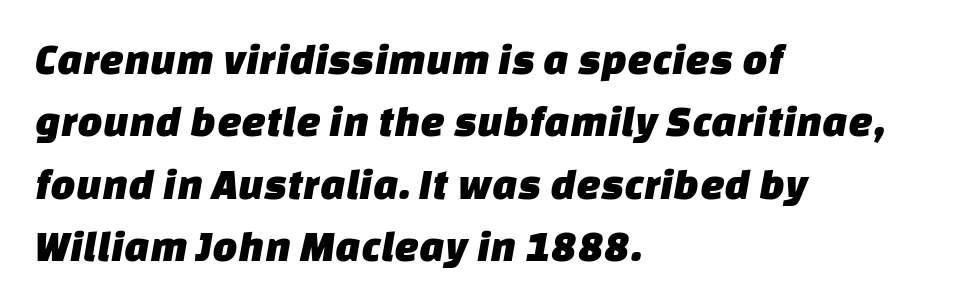
{"serif": "no", "width": "normal", "stroke_contrast": "low", "x_height": "large", "monospaced": "no", "underline": "no", "align": "left", "line_spacing": "normal", "line_spacing_ratio": 1.42, "letter_spacing": "normal", "letter_spacing_em": 0.0, "glyph_px": 44}
